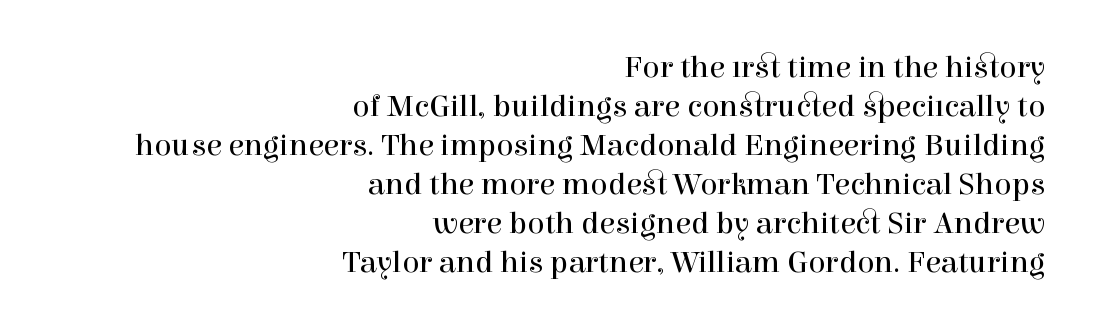
Q: Is the text bold? A: No.
Q: Is the text italic (slanted)? A: No, it is upright.
Q: Is the typeface a serif or a sans-serif typeface? A: Serif.
Q: Is the text underlined? A: No.
Q: How is the paragraph aligned? A: Right-aligned.
Q: Is the spacing between letters normal or unusually wide? A: Normal.
Q: Width (condensed, normal, or wide)? A: Normal.
Q: x-height? A: Medium.
Q: Monospaced? A: No.
